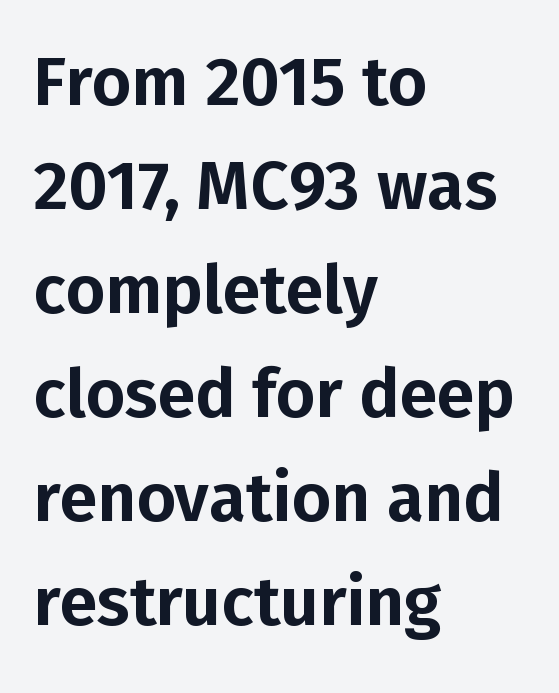
The image shows 68 px sans-serif type, upright; set left-aligned, normal line spacing (1.53x), normal letter spacing, not underlined; low stroke contrast and a medium x-height.
